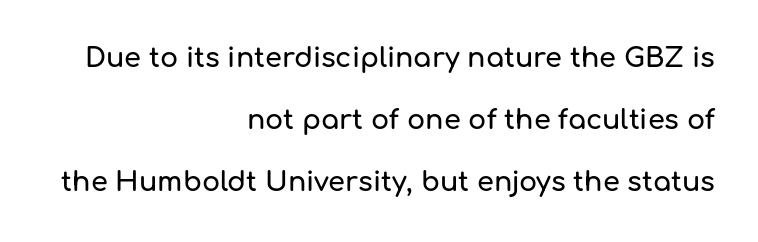
{"italic": "no", "underline": "no", "align": "right", "line_spacing": "loose", "line_spacing_ratio": 2.3, "letter_spacing": "normal", "letter_spacing_em": 0.0, "glyph_px": 27}
